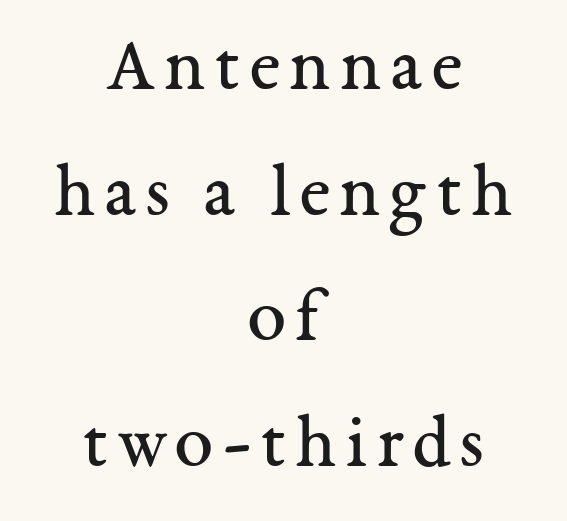
Q: Is the text bold? A: No.
Q: Is the text italic (slanted)? A: No, it is upright.
Q: Is the typeface a serif or a sans-serif typeface? A: Serif.
Q: Is the text underlined? A: No.
Q: How is the paragraph aligned? A: Centered.
Q: Is the spacing between lines tight, normal or loose? A: Normal.
Q: Width (condensed, normal, or wide)? A: Normal.
Q: Stroke contrast? A: Medium.
Q: x-height? A: Medium.
Q: Monospaced? A: No.
